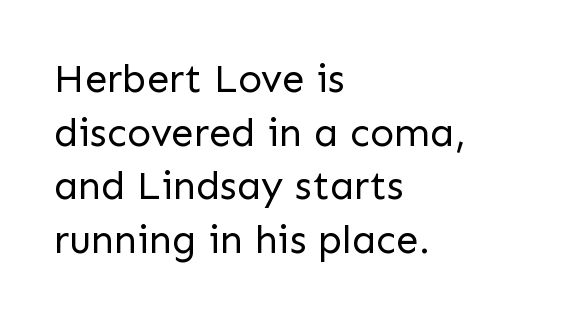
Compared with typical body copy, the letter spacing here is the same. Looks like regular typesetting: each glyph gets only the width it needs. Line starts are locked; line ends wander. The font is comparable to plain body text, perhaps lighter.
